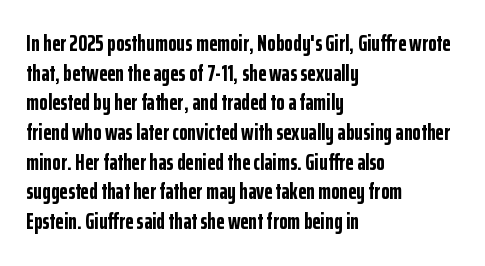
{"italic": "no", "bold": "yes", "underline": "no", "align": "left", "line_spacing": "normal", "line_spacing_ratio": 1.35, "letter_spacing": "normal", "letter_spacing_em": 0.0, "glyph_px": 22}
